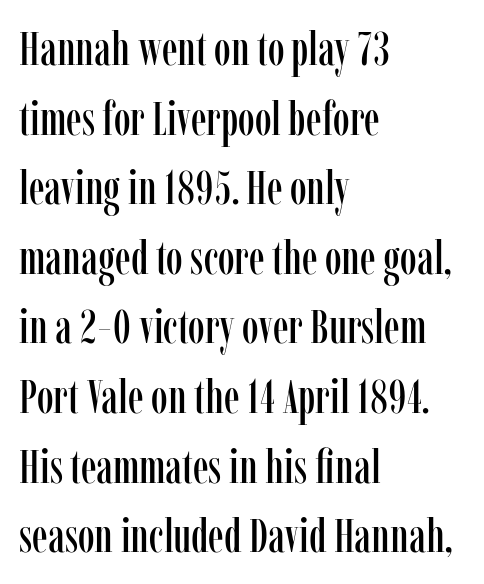
The image shows 48 px condensed serif type, upright; set left-aligned, normal line spacing (1.45x), normal letter spacing, not underlined; low stroke contrast and a medium x-height.
